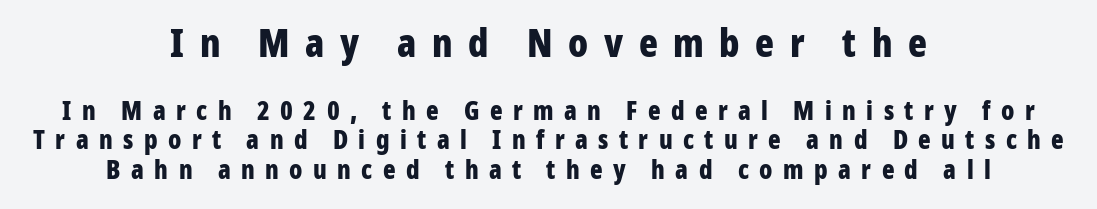
Is this a fixed-width face? No — the glyphs have proportional, varying widths. These lines are composed in type without serifs. The passage is arranged like a title page — every line centered. The lettering holds an erect, upright posture throughout. These words are printed bold, with thick strokes throughout.
